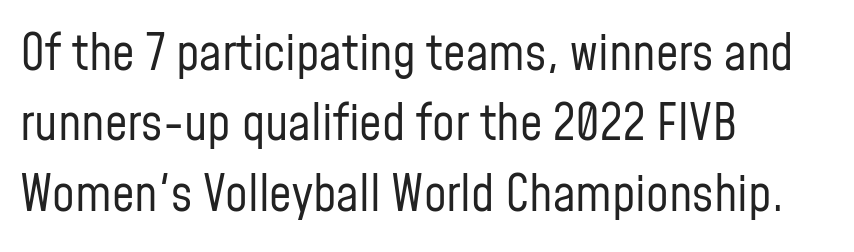
Glance below the letters and you will spot only blank space. Spacing verdict: proportional, widths tailored to each character. Inter-character spacing is left at the font's built-in metrics. On a weight scale, this lands at 450 or below.
